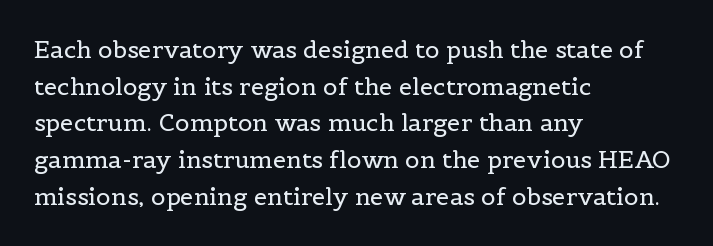
The image shows 24 px text type, upright; set left-aligned, normal line spacing (1.53x), normal letter spacing, not underlined.
